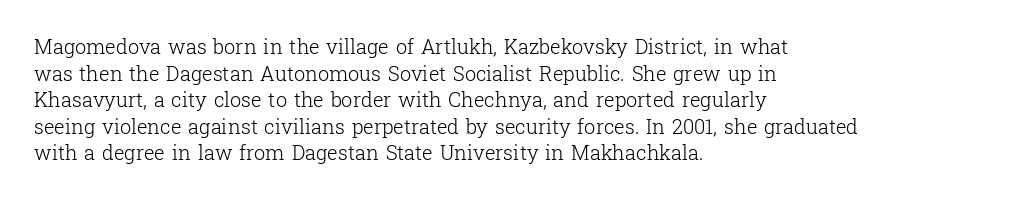
{"italic": "no", "bold": "no", "underline": "no", "align": "left", "line_spacing": "normal", "line_spacing_ratio": 1.33, "letter_spacing": "normal", "letter_spacing_em": 0.0, "glyph_px": 20}
